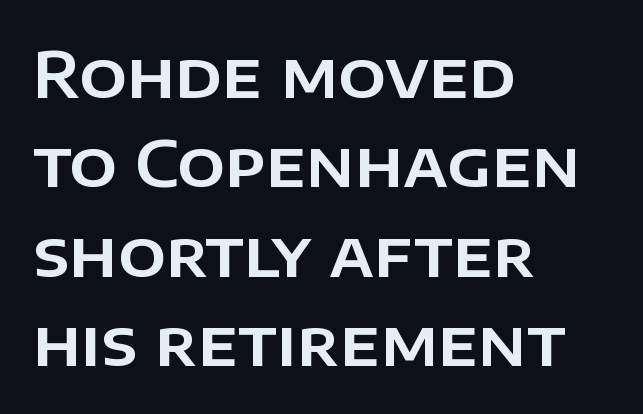
The specimen reads as upright at a glance. Underlining? Definitely not there. The letters advance in unequal steps, a hallmark of proportional type. The designer went with a sans here, leaving each stem footless. Layout note: lines flush left.
